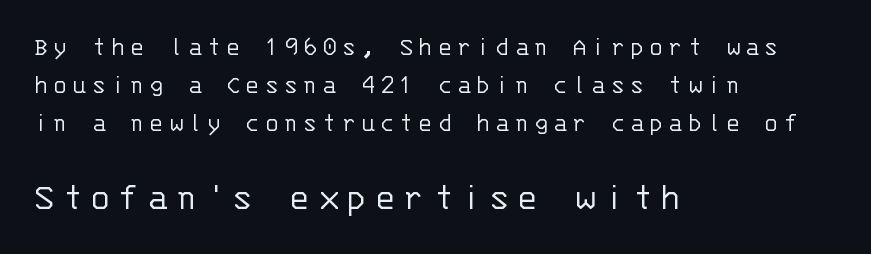
You could count columns in this text — the font is strictly monospaced. Characters follow at a spacing far wider than the type designer built in. Rows of type keep a routine distance in the vertical direction. Type without underlining. A sans-serif font was chosen for this passage.
